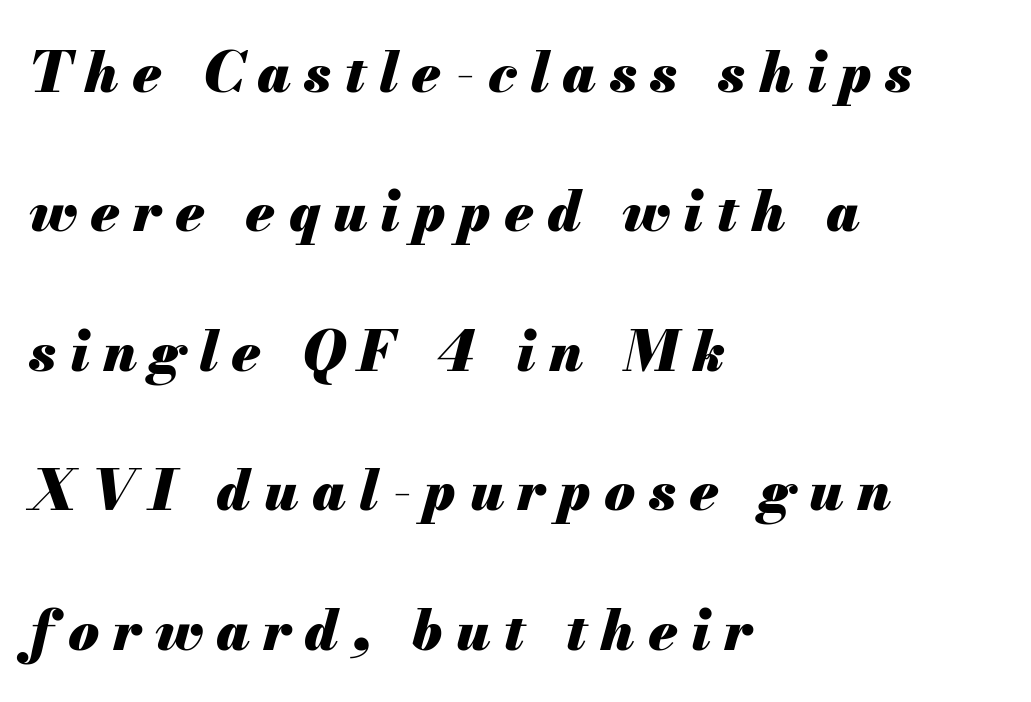
Q: Is the text bold? A: Yes.
Q: Is the text italic (slanted)? A: Yes, it leans right by about 13 degrees.
Q: Is the text underlined? A: No.
Q: How is the paragraph aligned? A: Left-aligned.
Q: Is the spacing between letters normal or unusually wide? A: Unusually wide.
Q: Is the spacing between lines tight, normal or loose? A: Loose.
Q: Width (condensed, normal, or wide)? A: Normal.
Q: Stroke contrast? A: Medium.
Q: x-height? A: Small.
Q: Monospaced? A: No.
